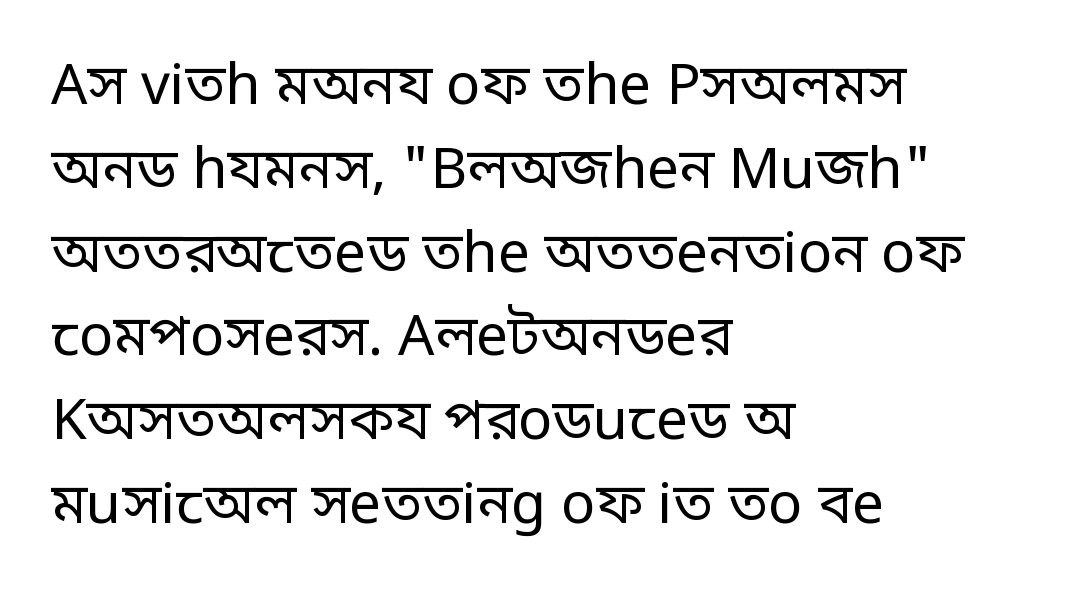
Q: Is the text bold? A: No.
Q: Is the text italic (slanted)? A: No, it is upright.
Q: Is the typeface a serif or a sans-serif typeface? A: Sans-serif.
Q: Is the text underlined? A: No.
Q: How is the paragraph aligned? A: Left-aligned.
Q: Is the spacing between letters normal or unusually wide? A: Normal.
Q: Is the spacing between lines tight, normal or loose? A: Normal.
Q: Width (condensed, normal, or wide)? A: Condensed.
Q: Stroke contrast? A: Low.
Q: Monospaced? A: No.
